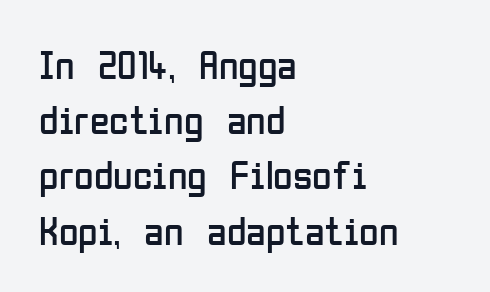
The image shows 40 px regular-weight, condensed sans-serif type, upright; set left-aligned, normal line spacing (1.38x), normal letter spacing, not underlined; low stroke contrast and a medium x-height.
